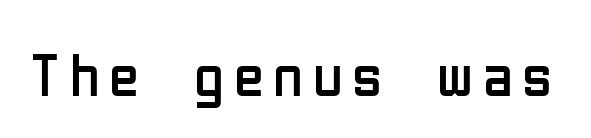
The typography opts for an upright posture over an oblique one. Bare-footed words on every line. Observe the absence of serifs on each vertical stroke in this sample. Is the stroke heavy? The answer is a plain regular-or-lighter.
